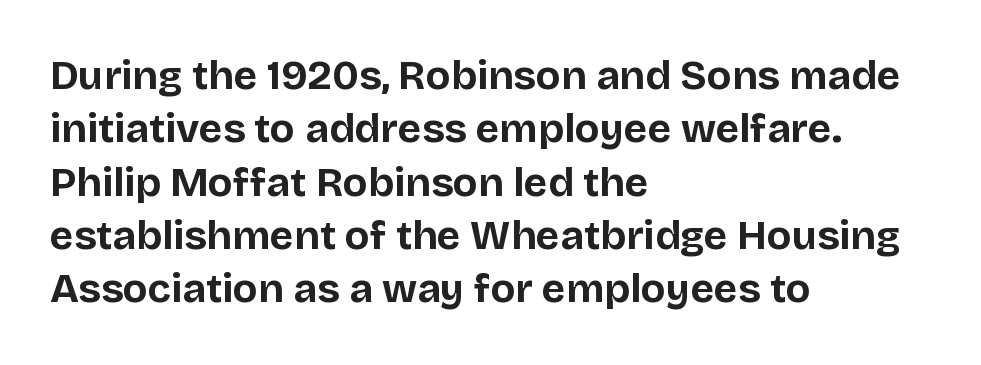
{"serif": "no", "italic": "no", "bold": "yes", "weight": "bold", "width": "normal", "stroke_contrast": "low", "x_height": "large", "monospaced": "no", "underline": "no", "align": "left", "line_spacing": "normal", "line_spacing_ratio": 1.3, "letter_spacing": "normal", "letter_spacing_em": 0.0, "glyph_px": 41}
